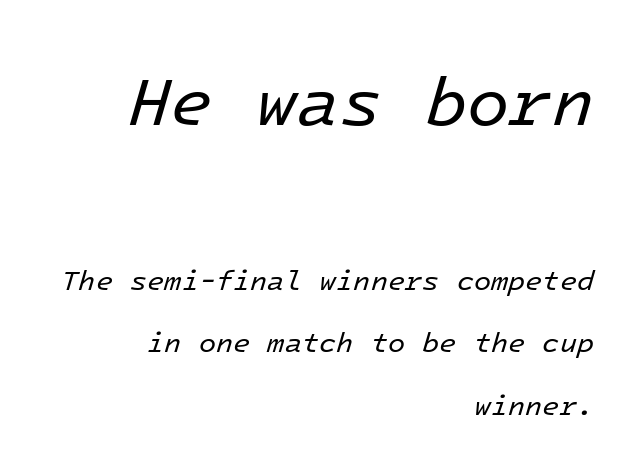
Q: Is the text bold? A: No.
Q: Is the text italic (slanted)? A: Yes, it leans right by about 16 degrees.
Q: Is the text underlined? A: No.
Q: How is the paragraph aligned? A: Right-aligned.
Q: Is the spacing between letters normal or unusually wide? A: Normal.
Q: Is the spacing between lines tight, normal or loose? A: Loose.
Q: Which block of text is set in a larger size, the first (top) or the second (bottom)? A: The first (top) one.
Q: Width (condensed, normal, or wide)? A: Normal.
Q: Stroke contrast? A: Low.
Q: x-height? A: Medium.
Q: Monospaced? A: Yes.
